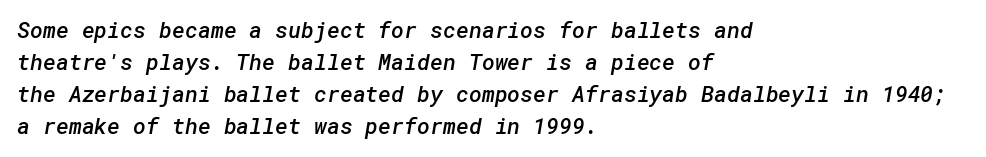
The image shows 22 px text type; set left-aligned, normal line spacing (1.45x), normal letter spacing, not underlined.
